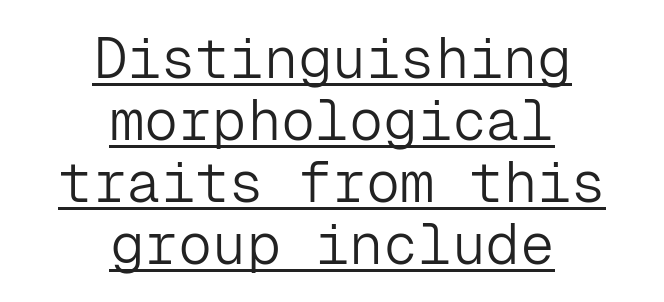
{"serif": "no", "italic": "no", "bold": "no", "weight": "light", "width": "normal", "stroke_contrast": "low", "x_height": "medium", "monospaced": "yes", "underline": "yes", "align": "center", "line_spacing": "tight", "line_spacing_ratio": 1.09, "letter_spacing": "normal", "letter_spacing_em": 0.0, "glyph_px": 57}
